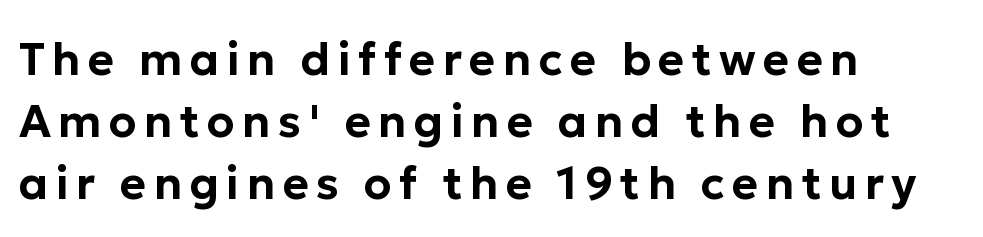
{"serif": "no", "italic": "no", "width": "normal", "stroke_contrast": "low", "x_height": "medium", "monospaced": "no", "underline": "no", "align": "left", "line_spacing": "normal", "line_spacing_ratio": 1.38, "glyph_px": 45}
